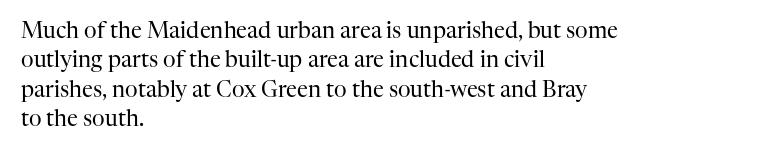
Q: Is the text bold? A: No.
Q: Is the text italic (slanted)? A: No, it is upright.
Q: Is the text underlined? A: No.
Q: How is the paragraph aligned? A: Left-aligned.
Q: Is the spacing between letters normal or unusually wide? A: Normal.
Q: Is the spacing between lines tight, normal or loose? A: Normal.
